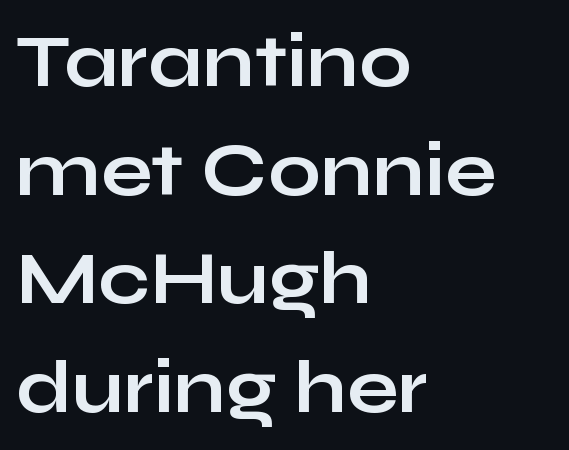
Q: Is the text bold? A: Yes.
Q: Is the text italic (slanted)? A: No, it is upright.
Q: Is the typeface a serif or a sans-serif typeface? A: Sans-serif.
Q: Is the text underlined? A: No.
Q: How is the paragraph aligned? A: Left-aligned.
Q: Is the spacing between letters normal or unusually wide? A: Normal.
Q: Is the spacing between lines tight, normal or loose? A: Normal.
Q: Width (condensed, normal, or wide)? A: Wide.
Q: Stroke contrast? A: Low.
Q: x-height? A: Medium.
Q: Monospaced? A: No.
